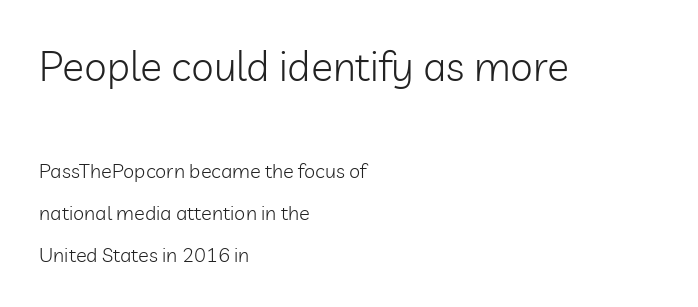
{"serif": "no", "italic": "no", "bold": "no", "weight": "light", "width": "normal", "stroke_contrast": "low", "x_height": "medium", "monospaced": "no", "underline": "no", "align": "left", "line_spacing": "loose", "line_spacing_ratio": 2.09, "letter_spacing": "normal", "letter_spacing_em": 0.0, "larger_block": "first", "size_ratio": 2.05, "glyph_px": 41}
